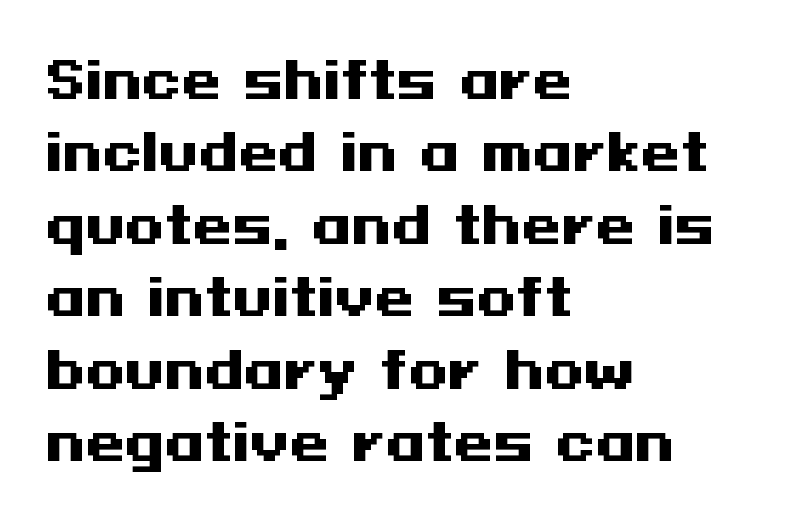
You'd pick this weight for a headline — it's a proper bold. The designer went with a sans here, leaving each stem footless. How would I describe the line gaps? Plain and ordinary. This rendering leaves character spacing at its baseline value. The typography opts for an upright posture over an oblique one. Does the copy run flush right? No — it runs flush left.
